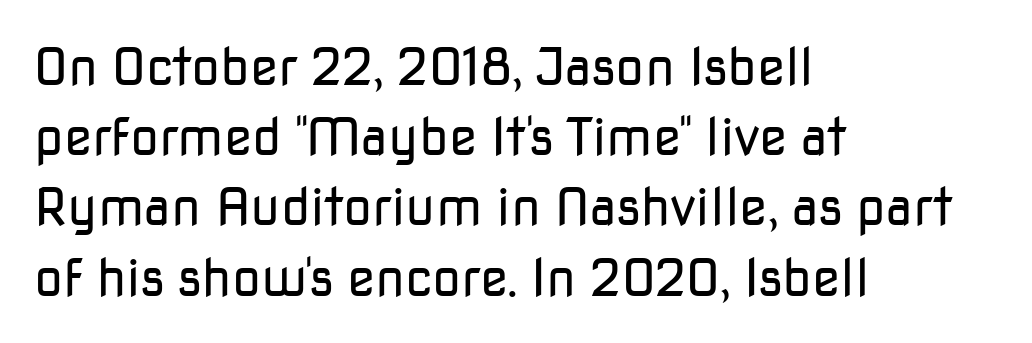
{"serif": "no", "italic": "no", "bold": "no", "weight": "regular", "width": "normal", "stroke_contrast": "low", "x_height": "medium", "monospaced": "no", "underline": "no", "align": "left", "line_spacing": "normal", "line_spacing_ratio": 1.35, "letter_spacing": "normal", "letter_spacing_em": 0.0, "glyph_px": 52}
